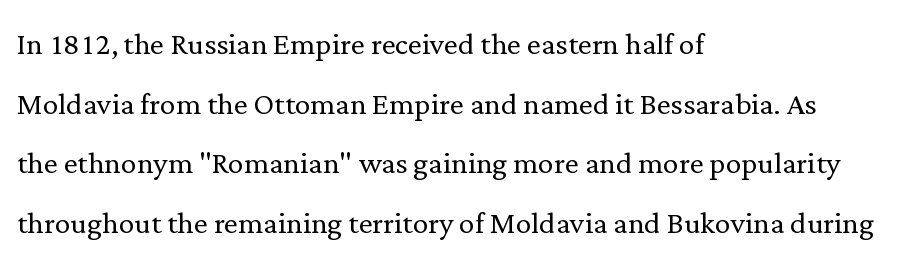
How would I describe the line gaps? Plain and ordinary. Caption: standard tracking, unaltered. Type without underlining. These lines were composed using upright roman letters.
